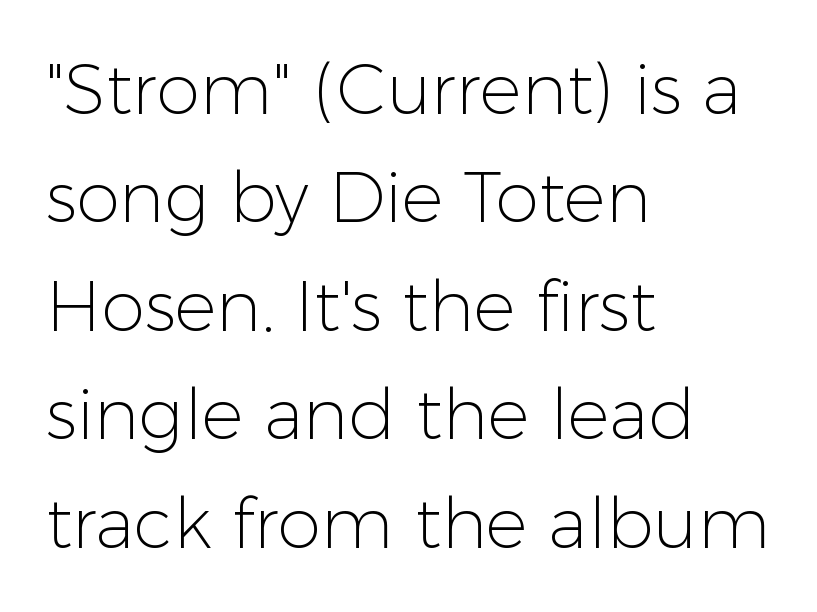
The compositor pushed each line to the left boundary. The cut favours lightness, reaching ordinary text weight at its darkest. Designer's note — italics off, roman on. These lines sit exactly where default settings would place them. The rendering uses natural spacing where letterforms have individual widths.
